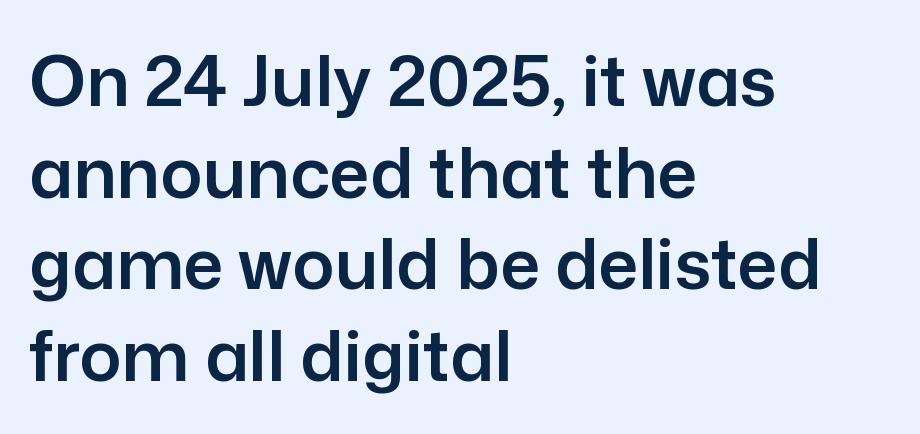
The image shows 70 px sans-serif type, upright; set left-aligned, normal line spacing (1.31x), normal letter spacing, not underlined; low stroke contrast and a medium x-height.
